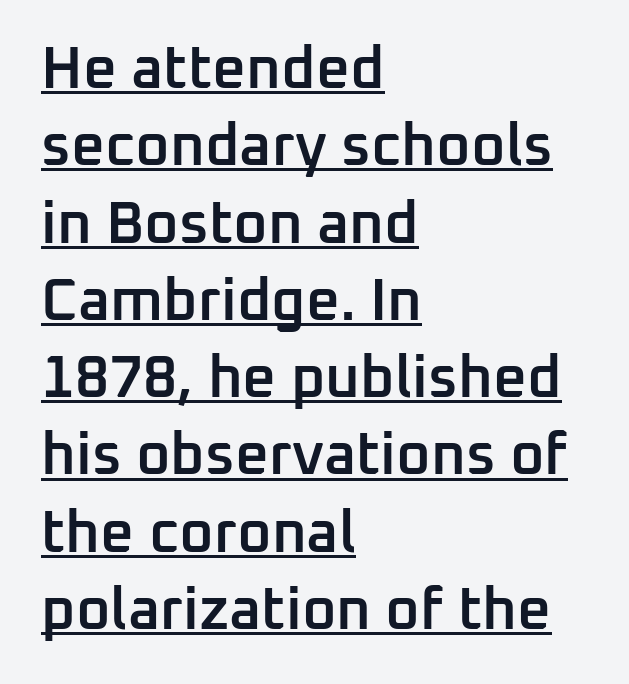
Q: Is the text bold? A: Semi-bold.
Q: Is the text italic (slanted)? A: No, it is upright.
Q: Is the typeface a serif or a sans-serif typeface? A: Sans-serif.
Q: Is the text underlined? A: Yes.
Q: How is the paragraph aligned? A: Left-aligned.
Q: Is the spacing between letters normal or unusually wide? A: Normal.
Q: Is the spacing between lines tight, normal or loose? A: Normal.
Q: Width (condensed, normal, or wide)? A: Normal.
Q: Stroke contrast? A: Low.
Q: x-height? A: Medium.
Q: Monospaced? A: No.
